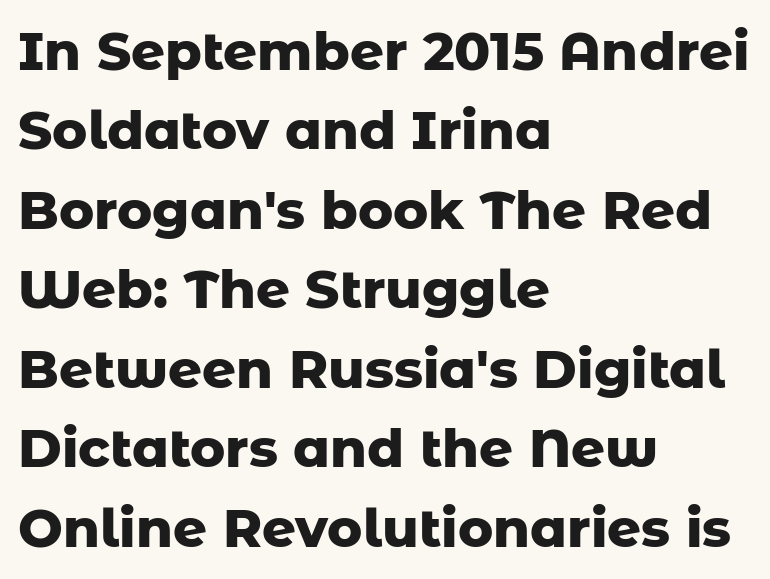
The image shows 53 px heavy sans-serif type, upright; set left-aligned, normal line spacing (1.5x), normal letter spacing, not underlined; low stroke contrast and a medium x-height.
